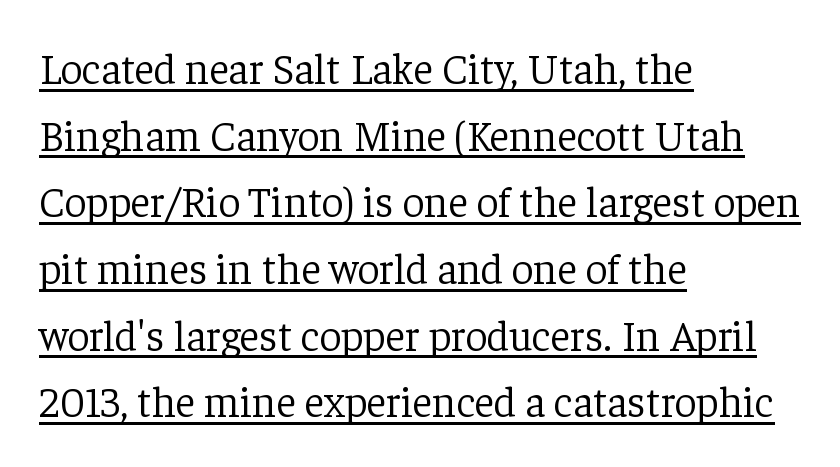
The image shows 43 px light serif type, upright; set left-aligned, normal line spacing (1.55x), normal letter spacing, underlined; low stroke contrast and a medium x-height.
